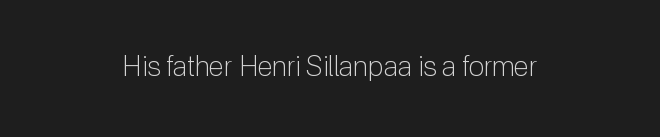
The letters stand straight up with perfectly vertical stems. Decoration check: the copy has no underline. Weight: not bold — regular or lighter. Letter spacing: default.
